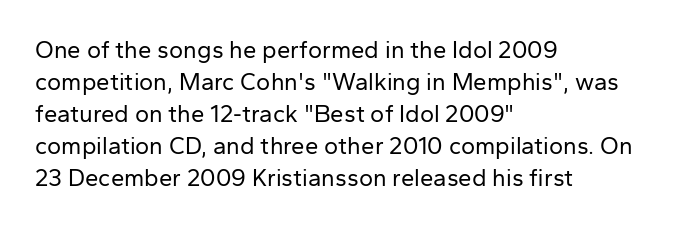
A bare baseline throughout the passage. Does the lettering tilt? It doesn't — this is upright. Leftover space on each line is placed entirely after the last word. Regarding leading, the lines here are spaced in the standard way. Inter-character spacing is left at the font's built-in metrics. Compared with a typical body face, this is equally light or lighter still.
